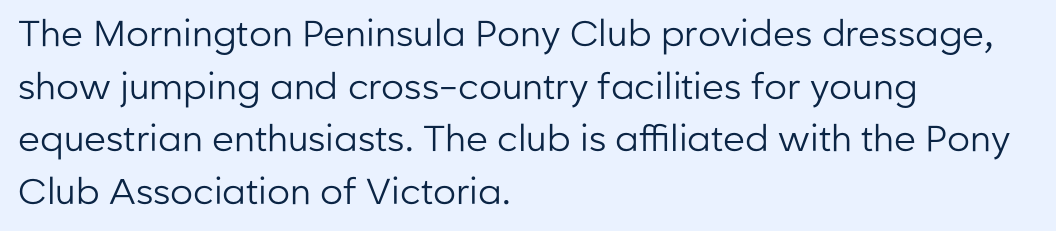
Is there much room between lines? A standard amount, neither cramped nor airy. Reading down the block, your eye returns to a fixed left position each line. The type family on display is of the sans-serif kind. A typesetter would call this zero additional tracking.
